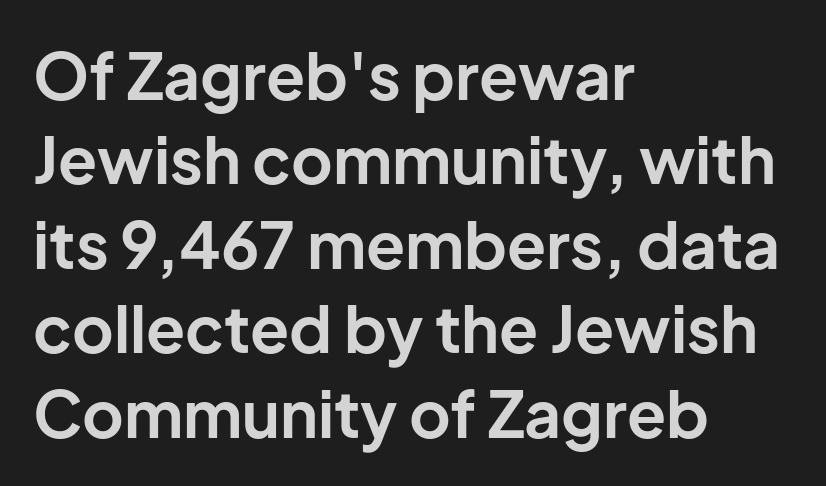
Q: Is the text bold? A: Yes.
Q: Is the text italic (slanted)? A: No, it is upright.
Q: Is the typeface a serif or a sans-serif typeface? A: Sans-serif.
Q: Is the text underlined? A: No.
Q: How is the paragraph aligned? A: Left-aligned.
Q: Is the spacing between letters normal or unusually wide? A: Normal.
Q: Is the spacing between lines tight, normal or loose? A: Normal.
Q: Width (condensed, normal, or wide)? A: Normal.
Q: Stroke contrast? A: Low.
Q: x-height? A: Medium.
Q: Monospaced? A: No.
